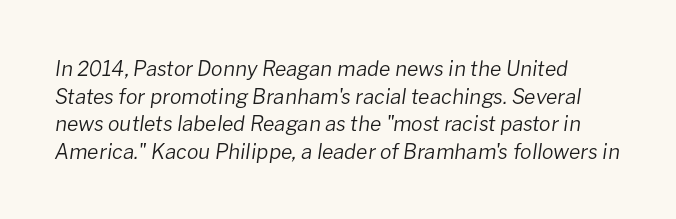
{"italic": "yes", "lean": "right", "slant_degrees": 8, "bold": "no", "underline": "no", "line_spacing": "normal", "line_spacing_ratio": 1.31, "letter_spacing": "normal", "letter_spacing_em": 0.0, "glyph_px": 21}
